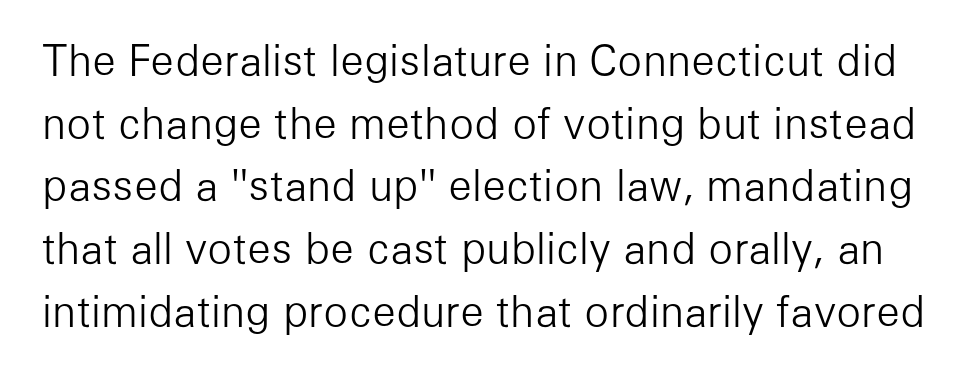
The image shows 41 px light sans-serif type, upright; set normal line spacing (1.53x), normal letter spacing, not underlined; low stroke contrast and a medium x-height.
